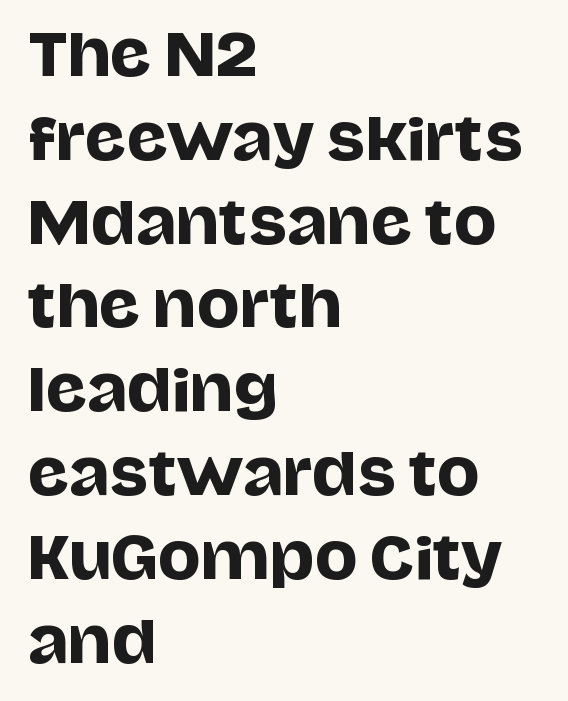
Note the varied advance widths — an 'i' is clearly narrower than an 'm'. The compositor pushed each line to the left boundary. The specimen omits any rule beneath the text block's lines. The block of text has a typical density, with ordinary space between rows.
